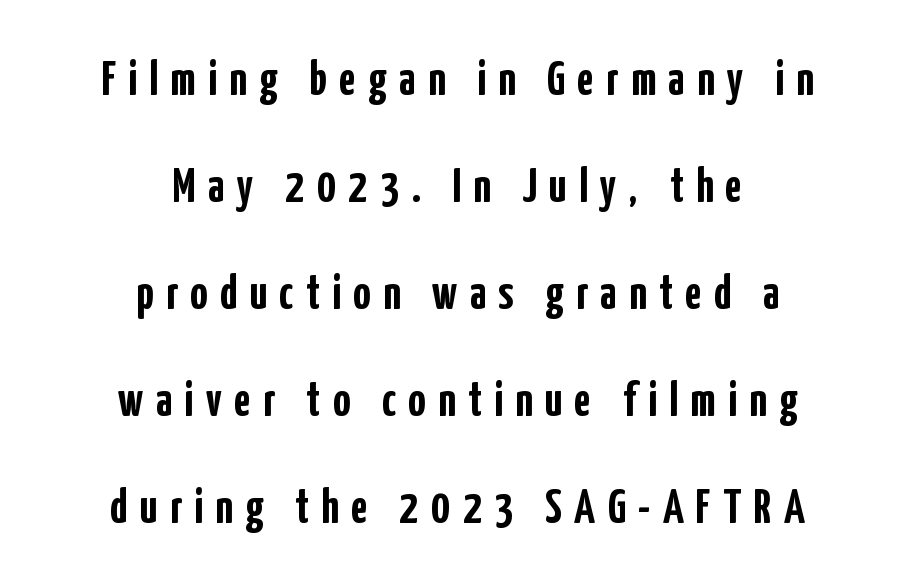
The image shows 48 px semibold, condensed sans-serif type, upright; set centered, loose line spacing (2.23x), unusually wide letter spacing (+0.26 em), not underlined; low stroke contrast and a medium x-height.
